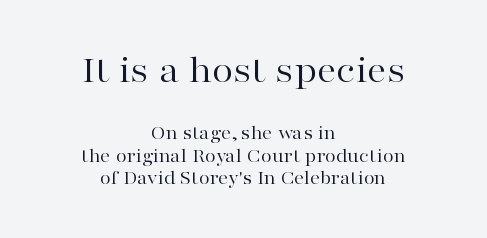
Here the designer chose a conventional face with non-uniform glyph widths. The designer gave the opening block more size than the closing block. Rendered with straight, roman letterforms. Each letter's strokes conclude with small projecting serifs.
